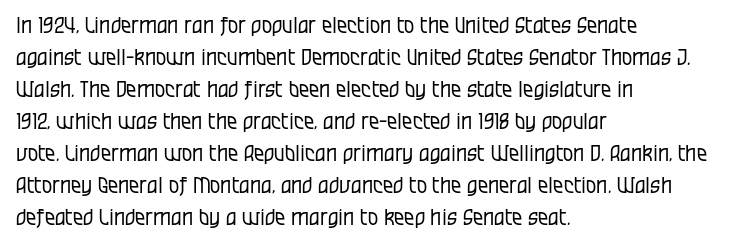
Q: Is the text bold? A: No.
Q: Is the text italic (slanted)? A: No, it is upright.
Q: Is the text underlined? A: No.
Q: How is the paragraph aligned? A: Left-aligned.
Q: Is the spacing between letters normal or unusually wide? A: Normal.
Q: Is the spacing between lines tight, normal or loose? A: Normal.
